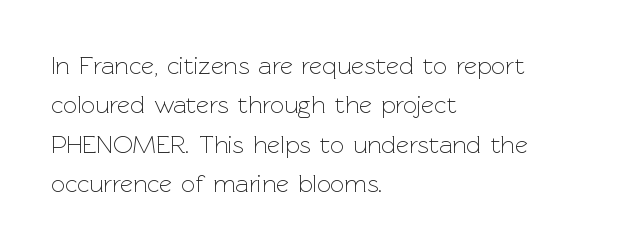
{"italic": "no", "bold": "no", "underline": "no", "align": "left", "line_spacing": "normal", "line_spacing_ratio": 1.58, "letter_spacing": "normal", "letter_spacing_em": 0.0, "glyph_px": 25}
